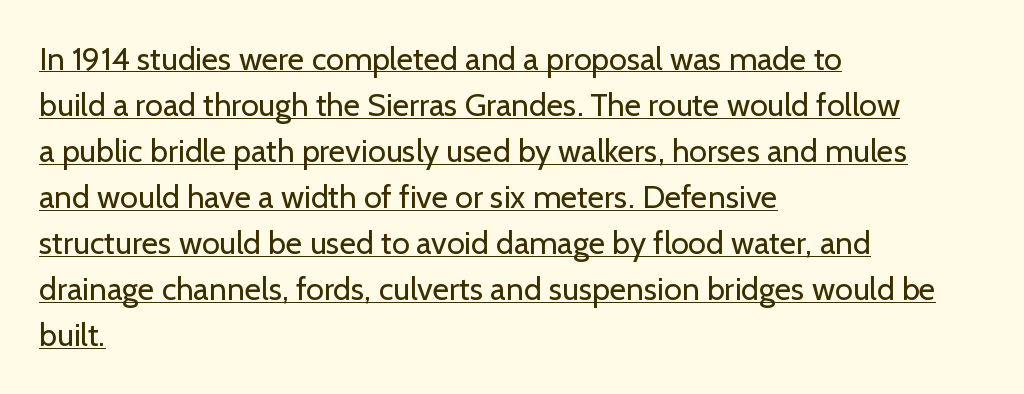
Beneath each row of characters lies a ruled line. Whoever set this chose a conventional vertical rhythm. Each letter keeps its own natural width here, so spacing adapts to shape. Every character sits straight up, as roman type does.
